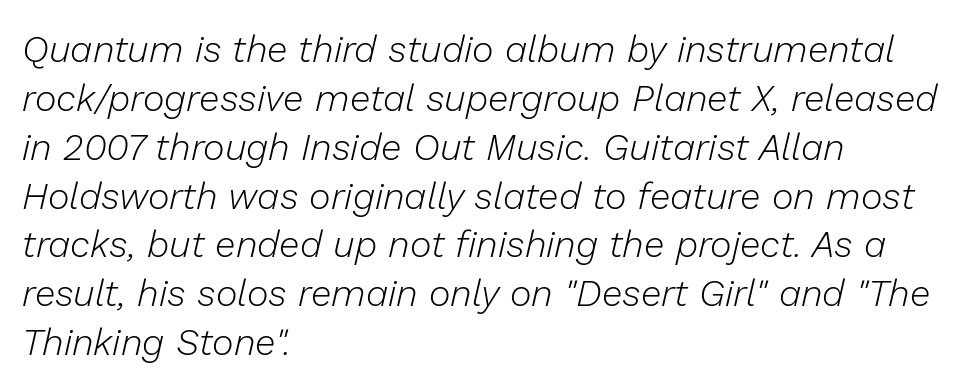
{"italic": "yes", "lean": "right", "slant_degrees": 13, "bold": "no", "weight": "light", "width": "normal", "stroke_contrast": "low", "x_height": "medium", "monospaced": "no", "underline": "no", "align": "left", "line_spacing": "normal", "line_spacing_ratio": 1.32, "letter_spacing": "normal", "letter_spacing_em": 0.0, "glyph_px": 37}
